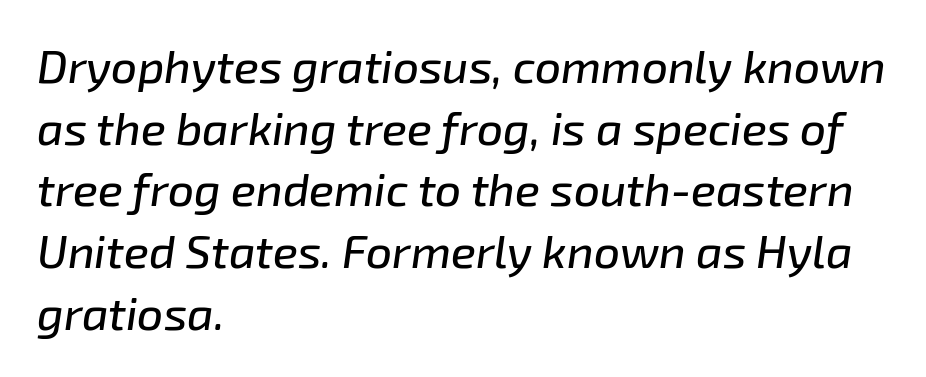
Q: Is the text italic (slanted)? A: Yes, it leans right by about 8 degrees.
Q: Is the text underlined? A: No.
Q: How is the paragraph aligned? A: Left-aligned.
Q: Is the spacing between letters normal or unusually wide? A: Normal.
Q: Is the spacing between lines tight, normal or loose? A: Normal.
Q: Width (condensed, normal, or wide)? A: Normal.
Q: Stroke contrast? A: Low.
Q: x-height? A: Medium.
Q: Monospaced? A: No.
